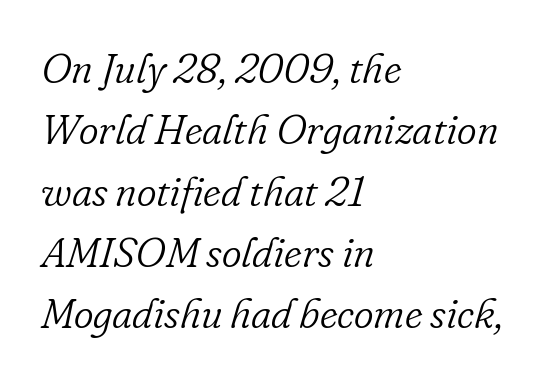
Q: Is the text bold? A: No.
Q: Is the text italic (slanted)? A: Yes, it leans right by about 16 degrees.
Q: Is the typeface a serif or a sans-serif typeface? A: Serif.
Q: Is the text underlined? A: No.
Q: How is the paragraph aligned? A: Left-aligned.
Q: Is the spacing between letters normal or unusually wide? A: Normal.
Q: Is the spacing between lines tight, normal or loose? A: Normal.
Q: Width (condensed, normal, or wide)? A: Normal.
Q: Stroke contrast? A: Low.
Q: x-height? A: Small.
Q: Monospaced? A: No.
